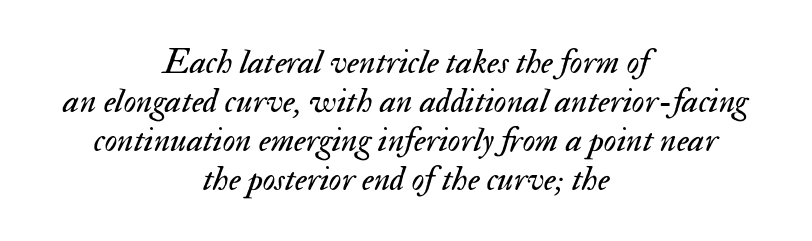
The axis of the letterforms is tilted away from vertical. Is the type heavy? It reads as light-to-regular instead. The line texture is even and compact thanks to regular tracking. Is this a fixed-width face? No — the glyphs have proportional, varying widths.
